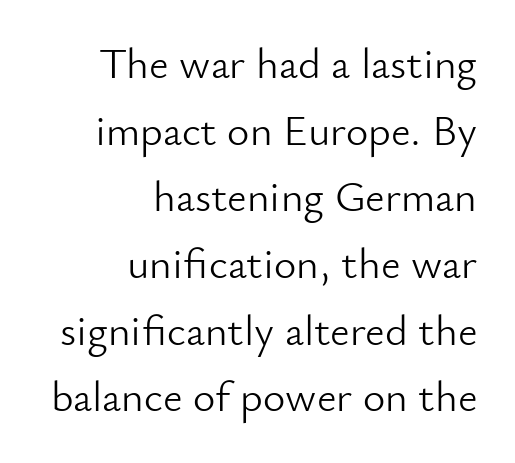
{"serif": "no", "italic": "no", "bold": "no", "weight": "light", "width": "normal", "stroke_contrast": "low", "x_height": "small", "monospaced": "no", "underline": "no", "align": "right", "line_spacing": "normal", "line_spacing_ratio": 1.55, "letter_spacing": "normal", "letter_spacing_em": 0.0, "glyph_px": 43}
